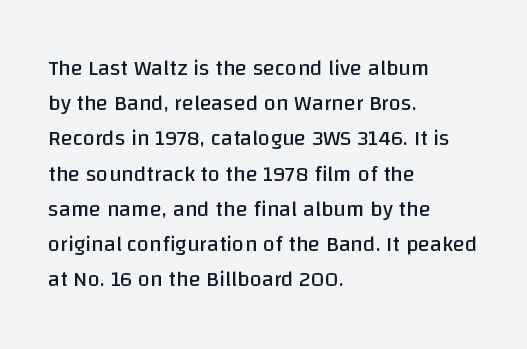
Q: Is the text bold? A: No.
Q: Is the text italic (slanted)? A: No, it is upright.
Q: Is the text underlined? A: No.
Q: How is the paragraph aligned? A: Left-aligned.
Q: Is the spacing between letters normal or unusually wide? A: Normal.
Q: Is the spacing between lines tight, normal or loose? A: Normal.
